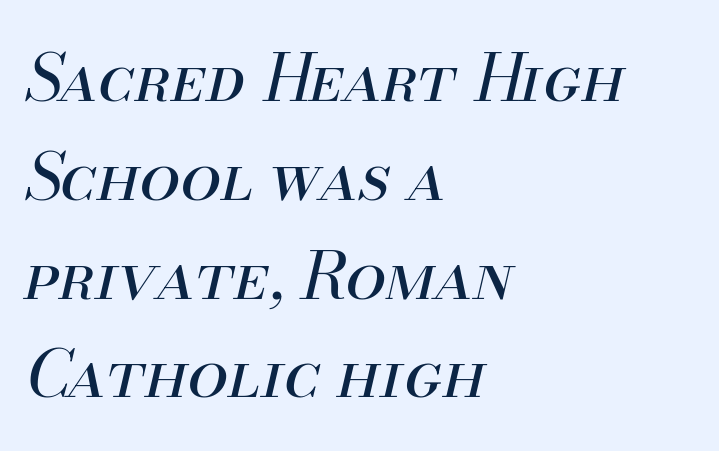
Q: Is the text bold? A: No.
Q: Is the text italic (slanted)? A: Yes, it leans right by about 13 degrees.
Q: Is the text underlined? A: No.
Q: How is the paragraph aligned? A: Left-aligned.
Q: Is the spacing between letters normal or unusually wide? A: Normal.
Q: Is the spacing between lines tight, normal or loose? A: Normal.
Q: Width (condensed, normal, or wide)? A: Normal.
Q: Stroke contrast? A: Medium.
Q: x-height? A: Small.
Q: Monospaced? A: No.
